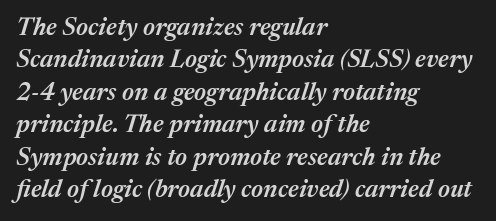
Baseline-to-baseline distance is the conventional proportion of letter height. Only glyphs here, with clear space below each row. Italic: yes, the glyphs are oblique. Leftover space on each line is placed entirely after the last word.
